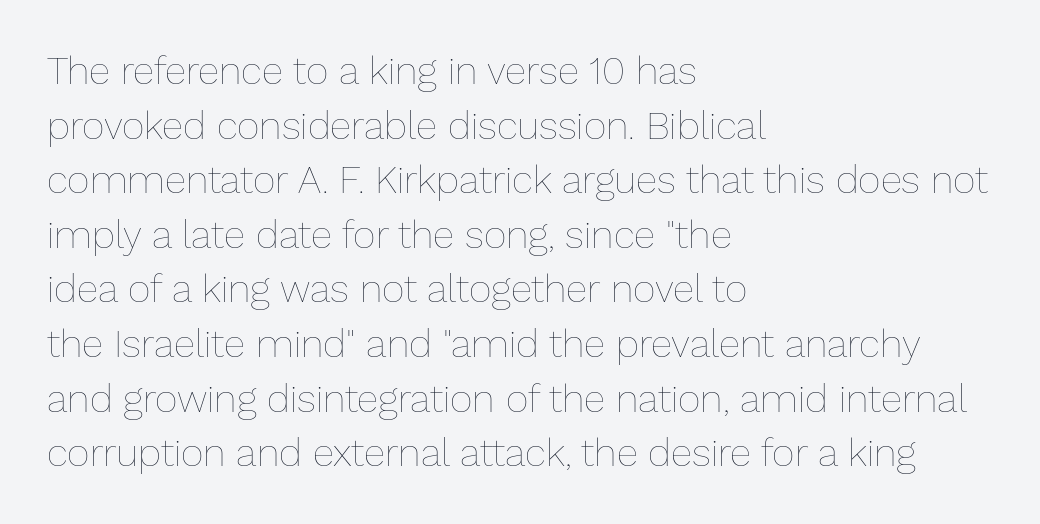
Reading down the column, the eye jumps a familiar distance to each next line. No extra tracking has been applied to these lines. The axis of the letterforms is exactly vertical. The font is comparable to plain body text, perhaps lighter. The foot of each line stays bare and open.
